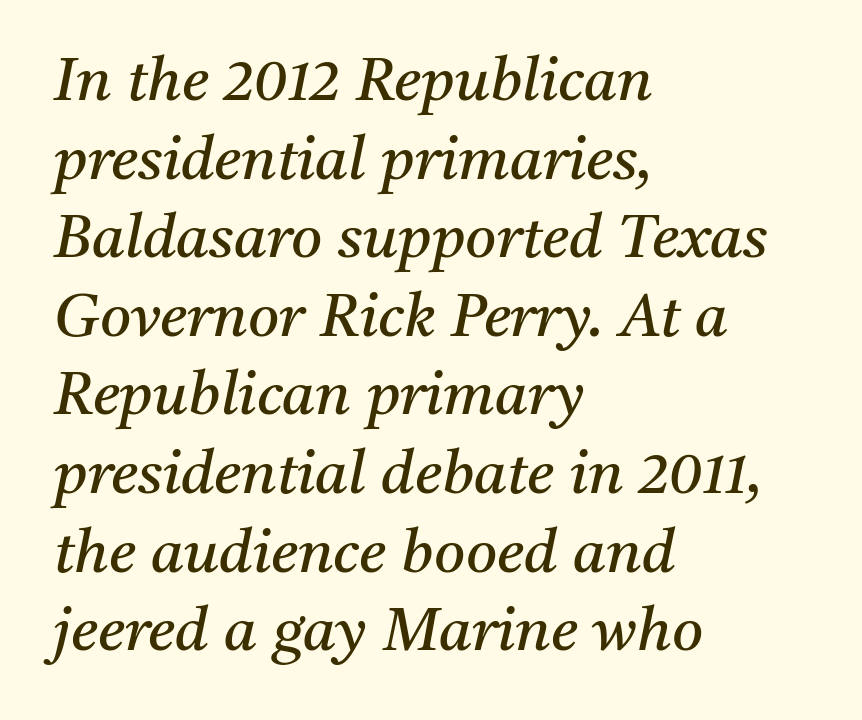
The image shows 60 px regular-weight serif type, italic (leaning right); set left-aligned, normal line spacing (1.31x), normal letter spacing, not underlined; medium stroke contrast and a medium x-height.
